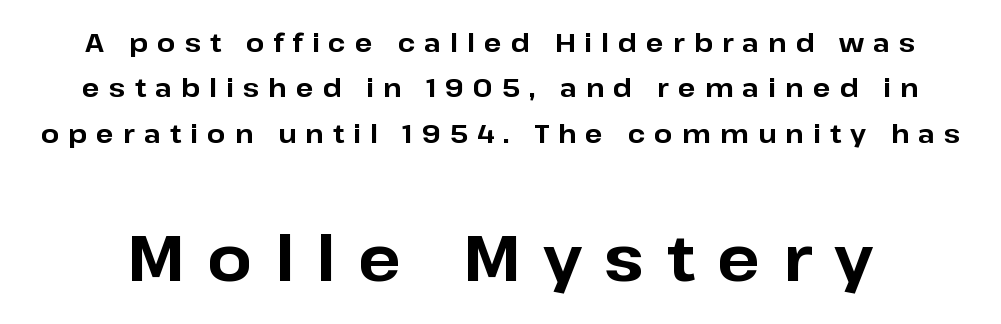
{"serif": "no", "italic": "no", "bold": "yes", "weight": "bold", "width": "normal", "stroke_contrast": "low", "x_height": "medium", "monospaced": "no", "underline": "no", "line_spacing_ratio": 1.75, "letter_spacing": "wide", "letter_spacing_em": 0.35, "larger_block": "second", "size_ratio": 2.46, "glyph_px": 64}
